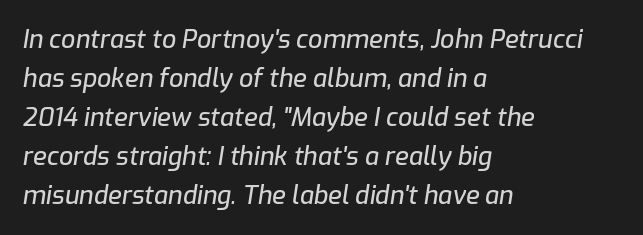
{"italic": "yes", "lean": "right", "slant_degrees": 9, "underline": "no", "align": "left", "line_spacing": "normal", "line_spacing_ratio": 1.56, "letter_spacing": "normal", "letter_spacing_em": 0.0, "glyph_px": 25}
